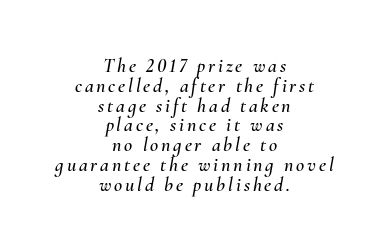
{"italic": "yes", "lean": "right", "slant_degrees": 10, "underline": "no", "align": "center", "line_spacing": "tight", "line_spacing_ratio": 0.99, "glyph_px": 20}
